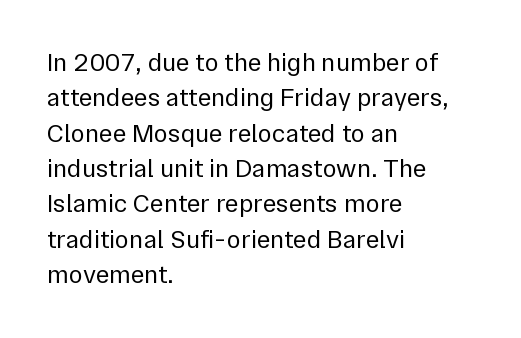
Q: Is the text bold? A: No.
Q: Is the text italic (slanted)? A: No, it is upright.
Q: Is the text underlined? A: No.
Q: How is the paragraph aligned? A: Left-aligned.
Q: Is the spacing between letters normal or unusually wide? A: Normal.
Q: Is the spacing between lines tight, normal or loose? A: Normal.
